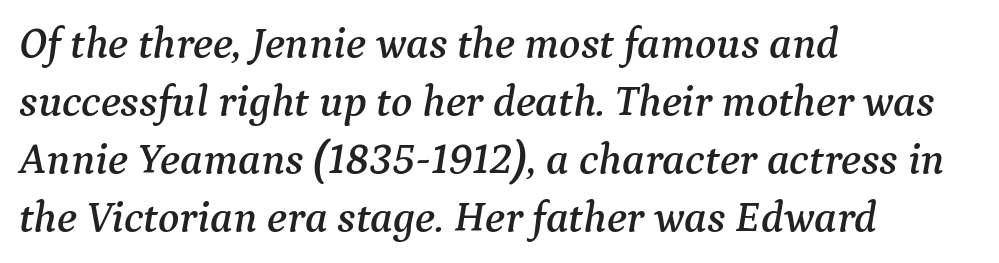
Is this a sans? No — the strokes have serifs. No word sits above an underline. If you drew a line through each stem, it would be angled. Varying glyph widths throughout — classic text-font behaviour. Caption: standard tracking, unaltered.
